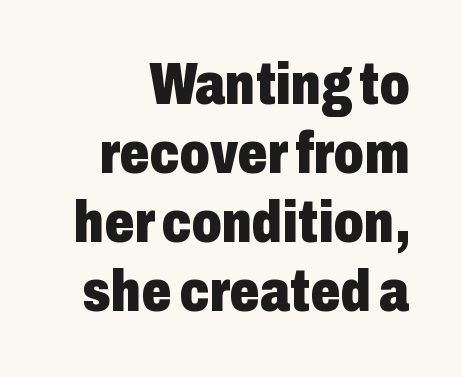
Descender tails drop into unmarked territory. Each line ends at the same right margin while the left side varies. Tracking here is standard; glyphs follow each other at the usual distance. What weight is shown? A full bold with thick strokes.
